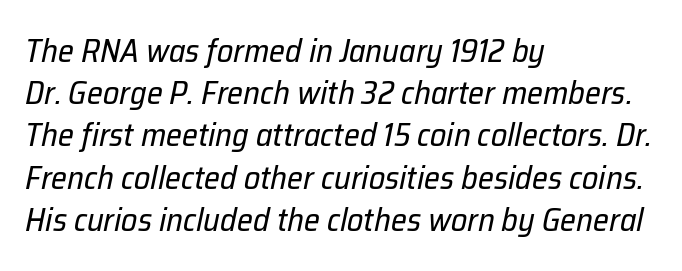
Think of a printed novel: that variable character pitch is what you see here. The font is comparable to plain body text, perhaps lighter. Observe the ordinary spacing: letters are neighbours, not strangers. The specimen omits any rule beneath the text block's lines.
